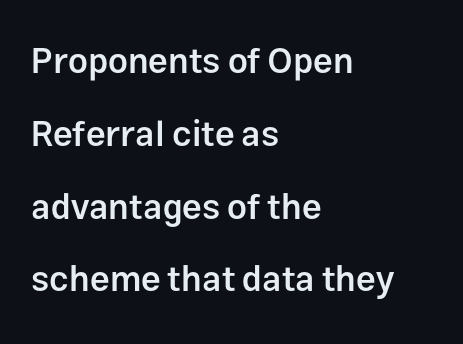
{"serif": "no", "italic": "no", "bold": "semi", "weight": "semibold", "width": "normal", "stroke_contrast": "low", "x_height": "medium", "monospaced": "no", "underline": "no", "align": "left", "line_spacing": "loose", "line_spacing_ratio": 2.08, "letter_spacing": "normal", "letter_spacing_em": 0.0, "glyph_px": 35}
